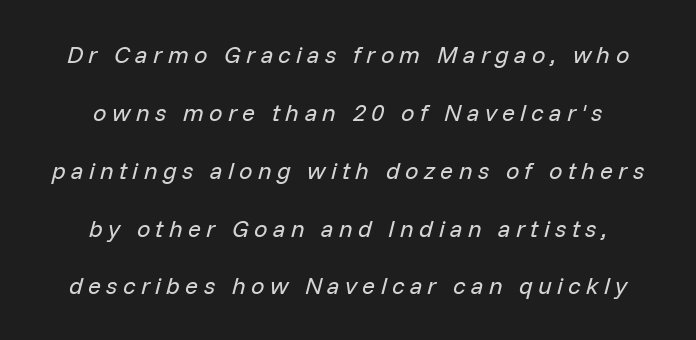
The image shows 24 px text type, italic (leaning right); set centered, loose line spacing (2.41x), unusually wide letter spacing (+0.22 em), not underlined.
